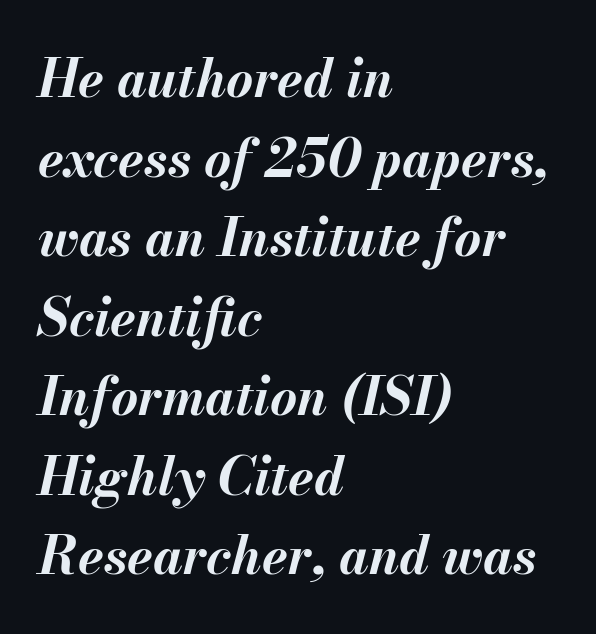
{"italic": "yes", "lean": "right", "slant_degrees": 13, "bold": "yes", "weight": "bold", "width": "normal", "stroke_contrast": "medium", "x_height": "small", "monospaced": "no", "underline": "no", "align": "left", "line_spacing": "normal", "line_spacing_ratio": 1.53, "letter_spacing": "normal", "letter_spacing_em": 0.0, "glyph_px": 52}
